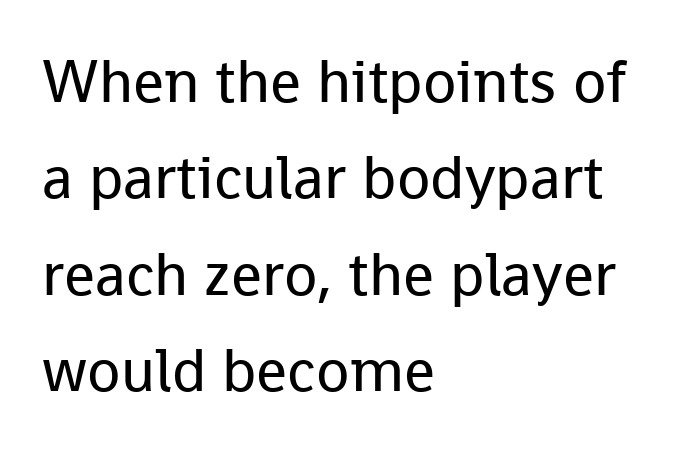
The image shows 61 px regular-weight sans-serif type, upright; set left-aligned, normal line spacing (1.58x), normal letter spacing, not underlined; low stroke contrast and a medium x-height.
